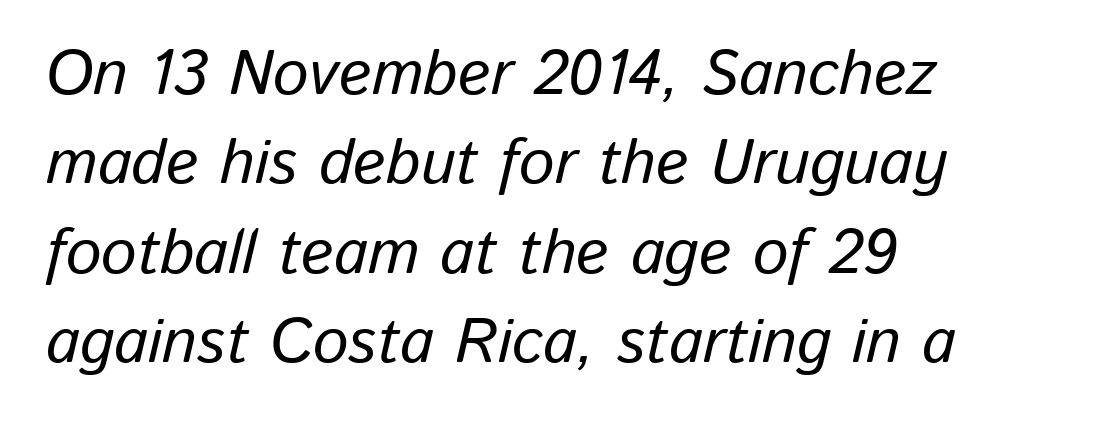
{"italic": "yes", "lean": "right", "slant_degrees": 13, "width": "normal", "stroke_contrast": "low", "x_height": "medium", "monospaced": "no", "underline": "no", "align": "left", "line_spacing": "normal", "line_spacing_ratio": 1.42, "letter_spacing": "normal", "letter_spacing_em": 0.0, "glyph_px": 63}
